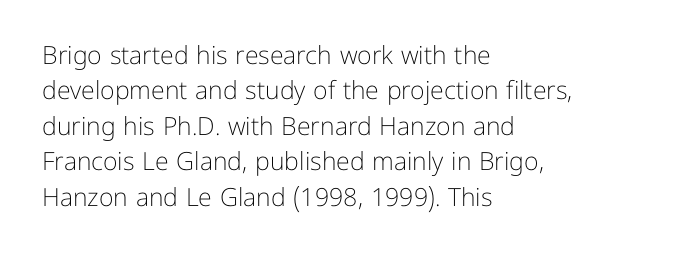
Plain, unruled lines of type. Is the type heavy? It reads as light-to-regular instead. Interline gaps are of average width in this sample. In terms of posture, this sample is upright. These lines are set flush left with a ragged right edge. Nothing unusual about the tracking: characters are spaced as the font intends.
